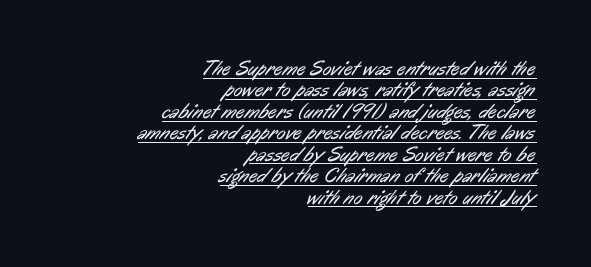
Q: Is the text bold? A: No.
Q: Is the text underlined? A: Yes.
Q: How is the paragraph aligned? A: Right-aligned.
Q: Is the spacing between letters normal or unusually wide? A: Normal.
Q: Is the spacing between lines tight, normal or loose? A: Tight.
